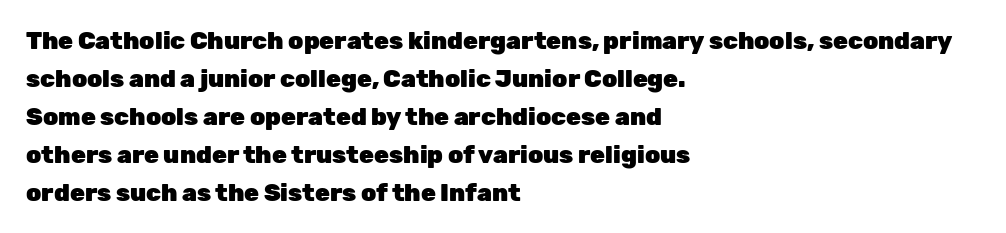
{"italic": "no", "bold": "yes", "underline": "no", "align": "left", "line_spacing": "normal", "line_spacing_ratio": 1.58, "letter_spacing": "normal", "letter_spacing_em": 0.0, "glyph_px": 24}
